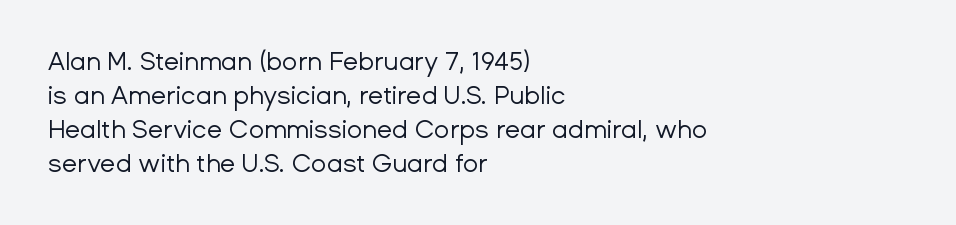
A normal amount of white space separates one row of letters from the next. Honestly, the letter spacing is just normal — you wouldn't notice it. The font's upright variant was chosen for this text. Is this a heavy cut? Hardly; it is regular or lighter. Caption: multi-line text, flush left, ragged right.
